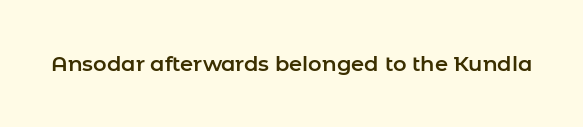
{"italic": "no", "underline": "no", "letter_spacing": "normal", "letter_spacing_em": 0.0, "glyph_px": 21}
